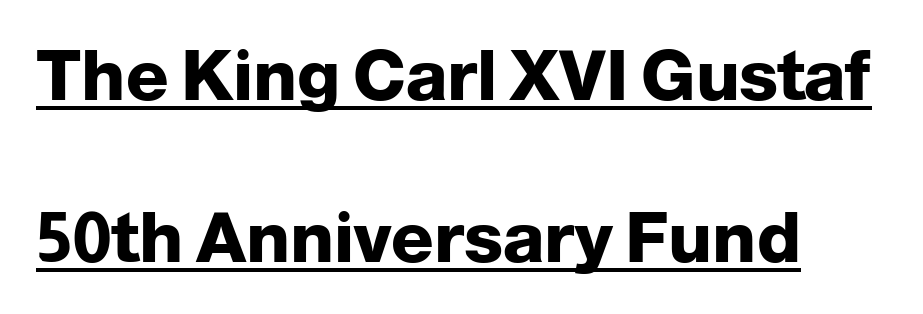
The type sits square on the baseline with zero lean. Baseline-to-baseline distance is far greater than the letter height. These lines carry a lot of weight — the face is fully bold. You can tell from the bare stems that sans-serif type was used. Each letter keeps its own natural width here, so spacing adapts to shape. A typesetter would call this zero additional tracking.
